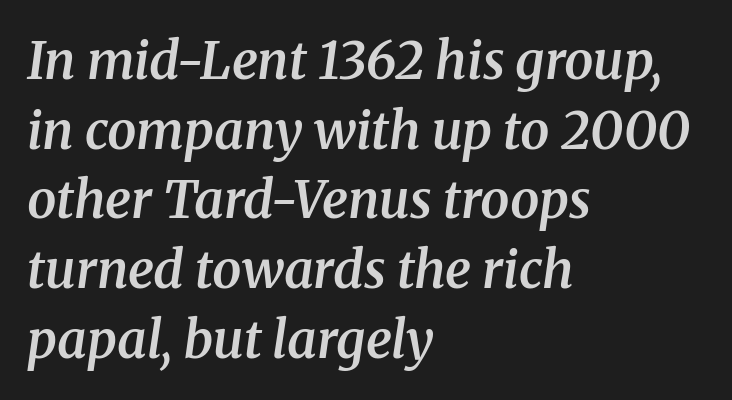
The image shows 52 px semibold serif type, italic (leaning right); set left-aligned, normal line spacing (1.34x), normal letter spacing, not underlined; medium stroke contrast and a medium x-height.
